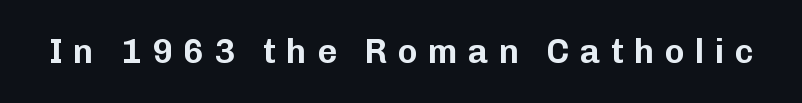
The image shows 34 px sans-serif type, upright; set unusually wide letter spacing (+0.3 em), not underlined; low stroke contrast and a medium x-height.
